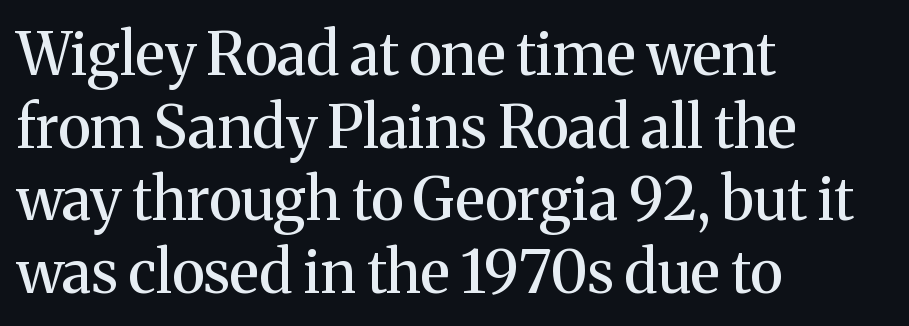
Q: Is the text italic (slanted)? A: No, it is upright.
Q: Is the typeface a serif or a sans-serif typeface? A: Serif.
Q: Is the text underlined? A: No.
Q: How is the paragraph aligned? A: Left-aligned.
Q: Is the spacing between letters normal or unusually wide? A: Normal.
Q: Width (condensed, normal, or wide)? A: Normal.
Q: Stroke contrast? A: Medium.
Q: x-height? A: Medium.
Q: Monospaced? A: No.
